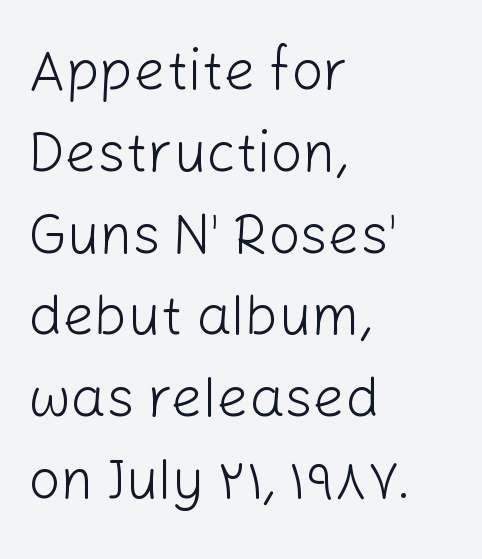
{"serif": "no", "italic": "no", "bold": "no", "weight": "light", "width": "normal", "stroke_contrast": "low", "x_height": "medium", "monospaced": "no", "underline": "no", "align": "left", "line_spacing": "normal", "line_spacing_ratio": 1.46, "letter_spacing": "normal", "letter_spacing_em": 0.0, "glyph_px": 56}
